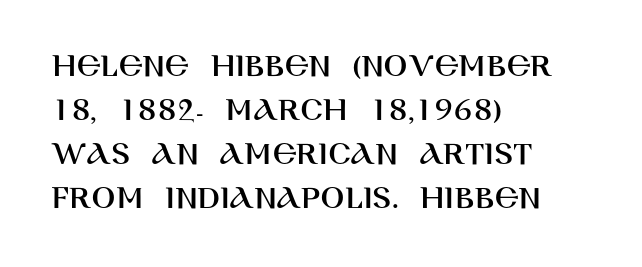
The image shows 35 px sans-serif type, upright; set left-aligned, normal line spacing (1.26x), normal letter spacing, not underlined; high stroke contrast and a large x-height.
